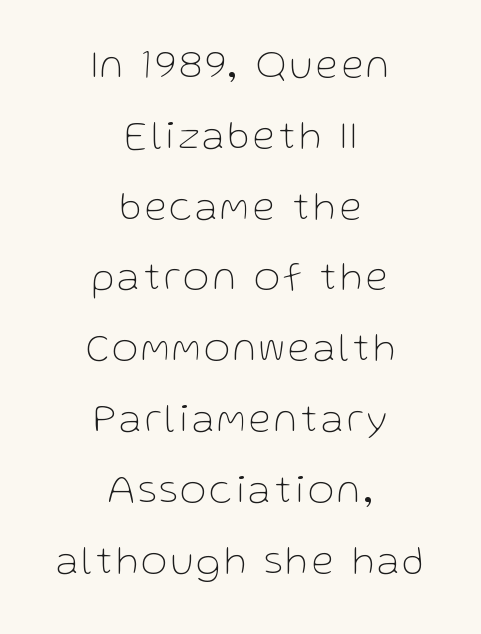
{"serif": "no", "italic": "no", "bold": "no", "weight": "thin", "width": "normal", "stroke_contrast": "low", "x_height": "medium", "monospaced": "no", "underline": "no", "align": "center", "line_spacing_ratio": 1.77, "glyph_px": 40}
